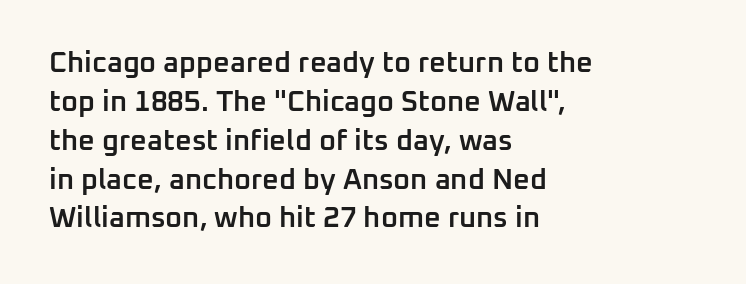
Q: Is the text bold? A: Semi-bold.
Q: Is the text italic (slanted)? A: No, it is upright.
Q: Is the typeface a serif or a sans-serif typeface? A: Sans-serif.
Q: Is the text underlined? A: No.
Q: How is the paragraph aligned? A: Left-aligned.
Q: Is the spacing between letters normal or unusually wide? A: Normal.
Q: Is the spacing between lines tight, normal or loose? A: Normal.
Q: Width (condensed, normal, or wide)? A: Normal.
Q: Stroke contrast? A: Low.
Q: x-height? A: Medium.
Q: Monospaced? A: No.
